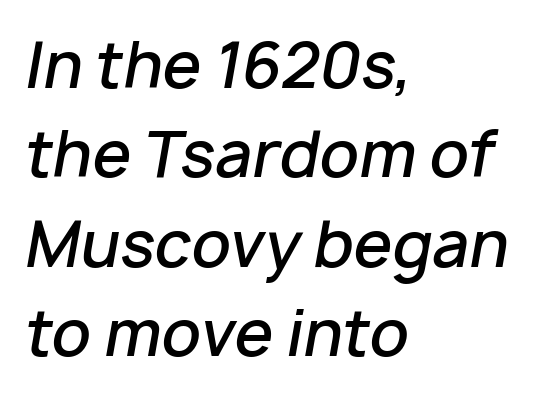
Q: Is the text bold? A: Semi-bold.
Q: Is the text italic (slanted)? A: Yes, it leans right by about 10 degrees.
Q: Is the text underlined? A: No.
Q: How is the paragraph aligned? A: Left-aligned.
Q: Is the spacing between letters normal or unusually wide? A: Normal.
Q: Is the spacing between lines tight, normal or loose? A: Normal.
Q: Width (condensed, normal, or wide)? A: Normal.
Q: Stroke contrast? A: Low.
Q: x-height? A: Medium.
Q: Monospaced? A: No.
